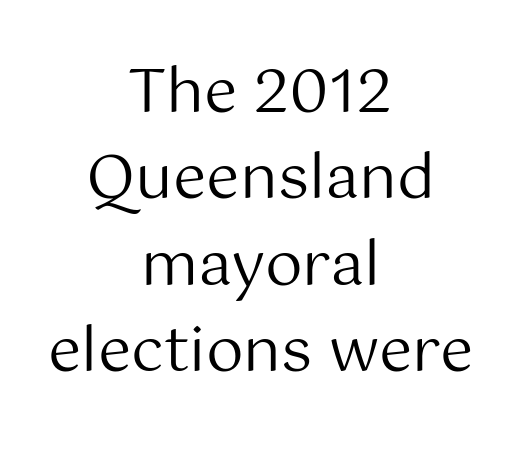
These lines are rendered in a variable-pitch font. These lines keep a tight, regular rhythm from letter to letter. These lines are composed in type without serifs. The characters are drawn with everyday or finer stroke widths. A normal amount of white space separates one row of letters from the next.
